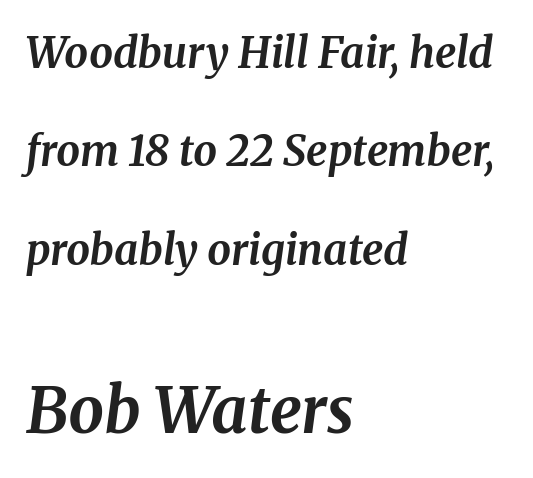
The image shows 63 px bold serif type, italic (leaning right); set left-aligned, loose line spacing (2.34x), normal letter spacing, not underlined; the second (bottom) block is 1.5x larger; medium stroke contrast and a medium x-height.
